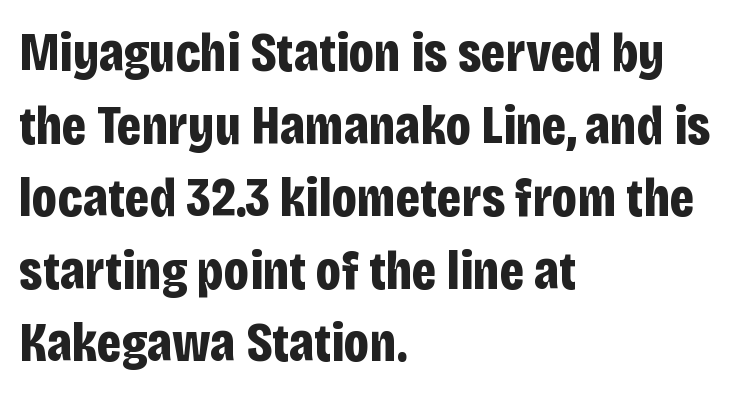
The image shows 55 px bold, condensed sans-serif type, upright; set left-aligned, normal line spacing (1.32x), normal letter spacing, not underlined; low stroke contrast and a large x-height.
